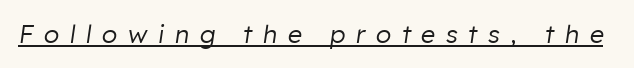
The image shows 25 px text type, italic (leaning right); set unusually wide letter spacing (+0.42 em), underlined.
